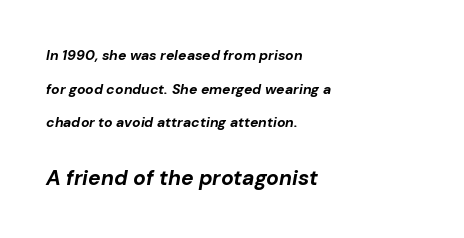
Q: Is the text bold? A: Yes.
Q: Is the text italic (slanted)? A: Yes, it leans right by about 10 degrees.
Q: Is the text underlined? A: No.
Q: How is the paragraph aligned? A: Left-aligned.
Q: Is the spacing between letters normal or unusually wide? A: Normal.
Q: Is the spacing between lines tight, normal or loose? A: Loose.
Q: Which block of text is set in a larger size, the first (top) or the second (bottom)? A: The second (bottom) one.
